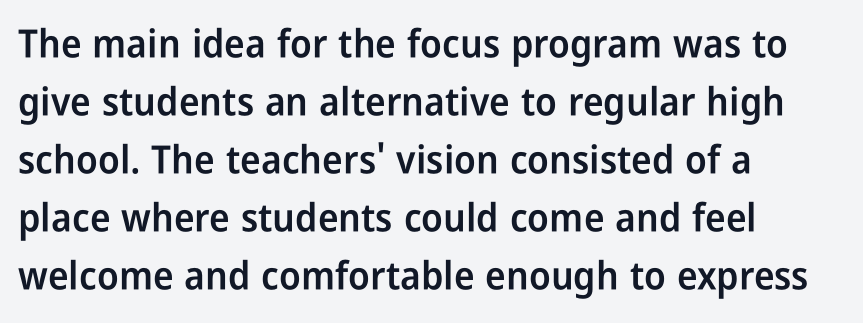
{"serif": "no", "italic": "no", "bold": "semi", "weight": "semibold", "width": "condensed", "stroke_contrast": "low", "x_height": "medium", "monospaced": "no", "underline": "no", "align": "left", "line_spacing": "normal", "line_spacing_ratio": 1.49, "letter_spacing": "normal", "letter_spacing_em": 0.0, "glyph_px": 39}
